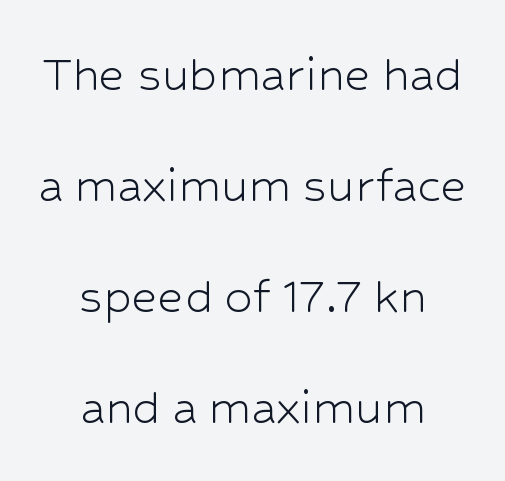
The passage shown has conventional tracking throughout. The space directly below the letters is spotless. A quiet, ordinary-to-light weight characterises the typeface. The letters advance in unequal steps, a hallmark of proportional type.
